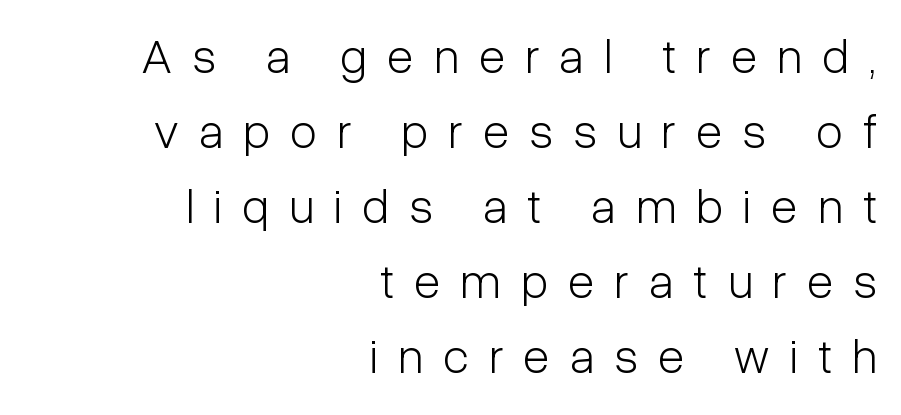
{"serif": "no", "italic": "no", "bold": "no", "weight": "light", "width": "condensed", "stroke_contrast": "low", "x_height": "medium", "monospaced": "no", "underline": "no", "align": "right", "line_spacing": "normal", "line_spacing_ratio": 1.53, "letter_spacing": "wide", "letter_spacing_em": 0.41, "glyph_px": 49}
